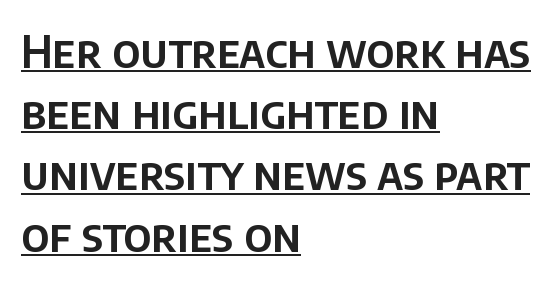
Is there any slant? The stems are plumb. The face used here is a sans, in the tradition of grotesques and geometrics. The letters advance in unequal steps, a hallmark of proportional type. Words appear dense and cohesive because spacing is normal.
